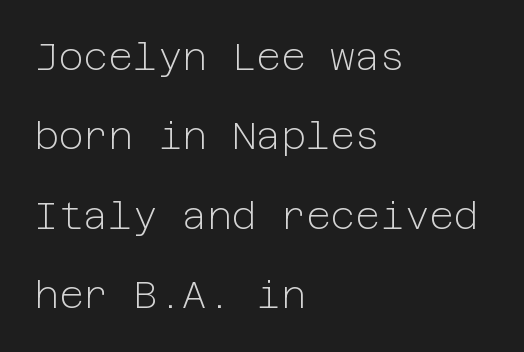
Q: Is the text bold? A: No.
Q: Is the text italic (slanted)? A: No, it is upright.
Q: Is the typeface a serif or a sans-serif typeface? A: Sans-serif.
Q: Is the text underlined? A: No.
Q: How is the paragraph aligned? A: Left-aligned.
Q: Is the spacing between letters normal or unusually wide? A: Normal.
Q: Is the spacing between lines tight, normal or loose? A: Loose.
Q: Width (condensed, normal, or wide)? A: Normal.
Q: Stroke contrast? A: Low.
Q: x-height? A: Medium.
